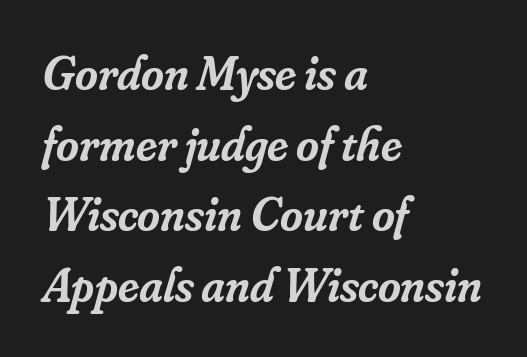
{"serif": "yes", "italic": "yes", "lean": "right", "slant_degrees": 16, "bold": "semi", "weight": "semibold", "width": "normal", "stroke_contrast": "low", "x_height": "small", "monospaced": "no", "underline": "no", "align": "left", "line_spacing": "normal", "line_spacing_ratio": 1.44, "letter_spacing": "normal", "letter_spacing_em": 0.0, "glyph_px": 49}
